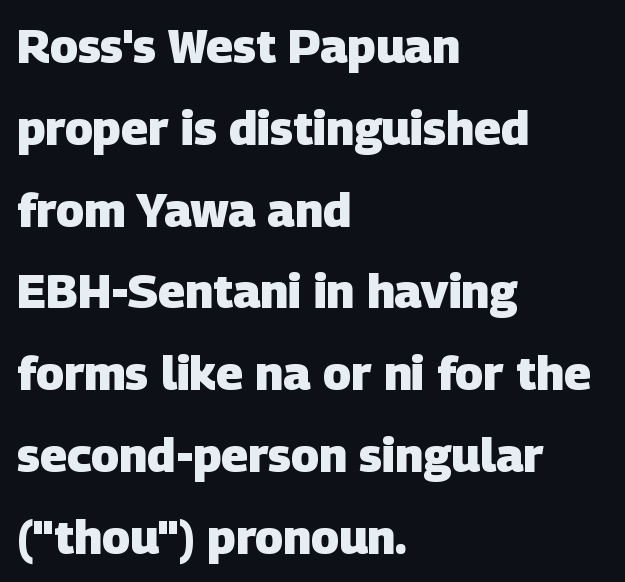
{"serif": "no", "bold": "yes", "weight": "heavy", "width": "normal", "stroke_contrast": "low", "x_height": "large", "monospaced": "no", "underline": "no", "align": "left", "line_spacing_ratio": 1.74, "letter_spacing": "normal", "letter_spacing_em": 0.0, "glyph_px": 47}
